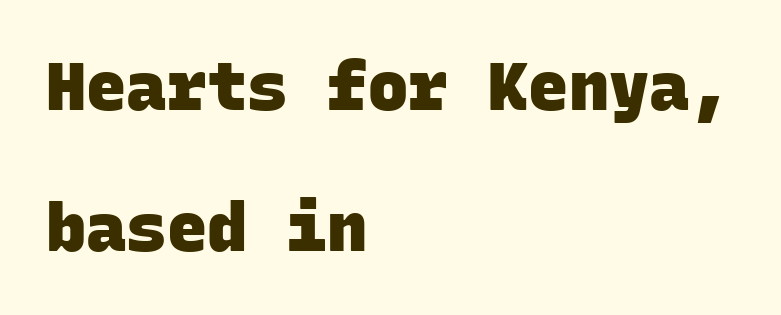
Q: Is the text bold? A: Yes.
Q: Is the typeface a serif or a sans-serif typeface? A: Sans-serif.
Q: Is the text underlined? A: No.
Q: How is the paragraph aligned? A: Left-aligned.
Q: Is the spacing between letters normal or unusually wide? A: Normal.
Q: Is the spacing between lines tight, normal or loose? A: Loose.
Q: Width (condensed, normal, or wide)? A: Normal.
Q: Stroke contrast? A: Low.
Q: x-height? A: Large.
Q: Monospaced? A: Yes.
